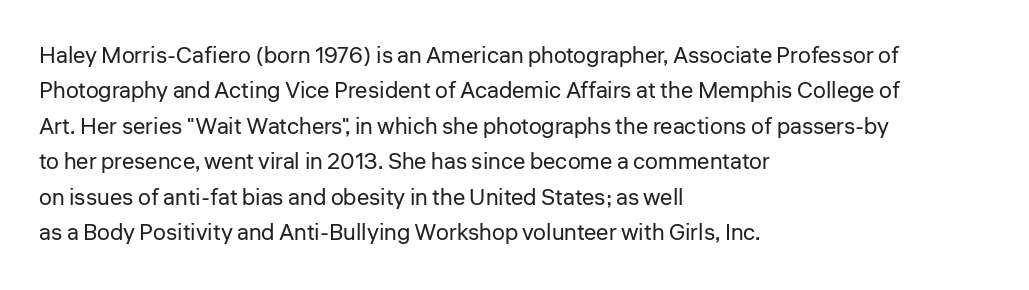
The image shows 23 px text type, upright; set left-aligned, normal line spacing (1.54x), normal letter spacing, not underlined.
